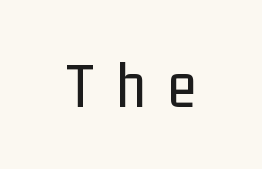
{"serif": "no", "italic": "no", "bold": "no", "weight": "regular", "width": "condensed", "stroke_contrast": "low", "x_height": "medium", "monospaced": "no", "underline": "no", "letter_spacing": "wide", "letter_spacing_em": 0.35, "glyph_px": 66}
